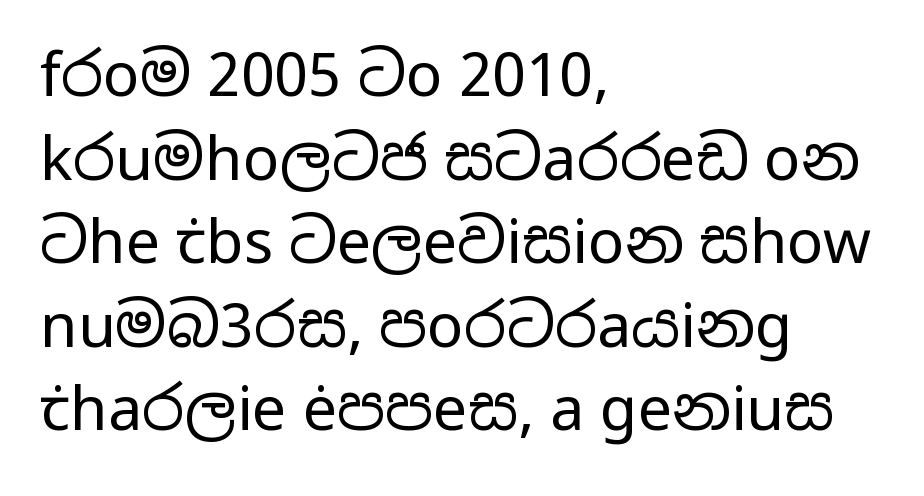
How would I describe the line gaps? Plain and ordinary. Weight: in the light-to-regular range. What kind of face is this? One without serifs — a sans. Is this a fixed-width face? No — the glyphs have proportional, varying widths. No word sits above an underline. In terms of posture, this sample is upright.
